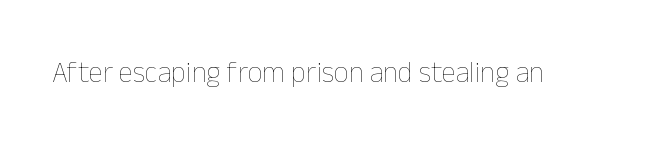
Q: Is the text bold? A: No.
Q: Is the text italic (slanted)? A: No, it is upright.
Q: Is the text underlined? A: No.
Q: Is the spacing between letters normal or unusually wide? A: Normal.
Q: Width (condensed, normal, or wide)? A: Normal.
Q: Stroke contrast? A: Low.
Q: x-height? A: Medium.
Q: Monospaced? A: No.
